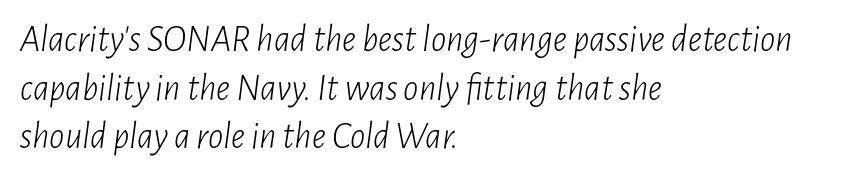
Q: Is the text bold? A: No.
Q: Is the text italic (slanted)? A: Yes, it leans right by about 7 degrees.
Q: Is the text underlined? A: No.
Q: How is the paragraph aligned? A: Left-aligned.
Q: Is the spacing between letters normal or unusually wide? A: Normal.
Q: Is the spacing between lines tight, normal or loose? A: Normal.
Q: Width (condensed, normal, or wide)? A: Condensed.
Q: Stroke contrast? A: Low.
Q: x-height? A: Medium.
Q: Monospaced? A: No.
